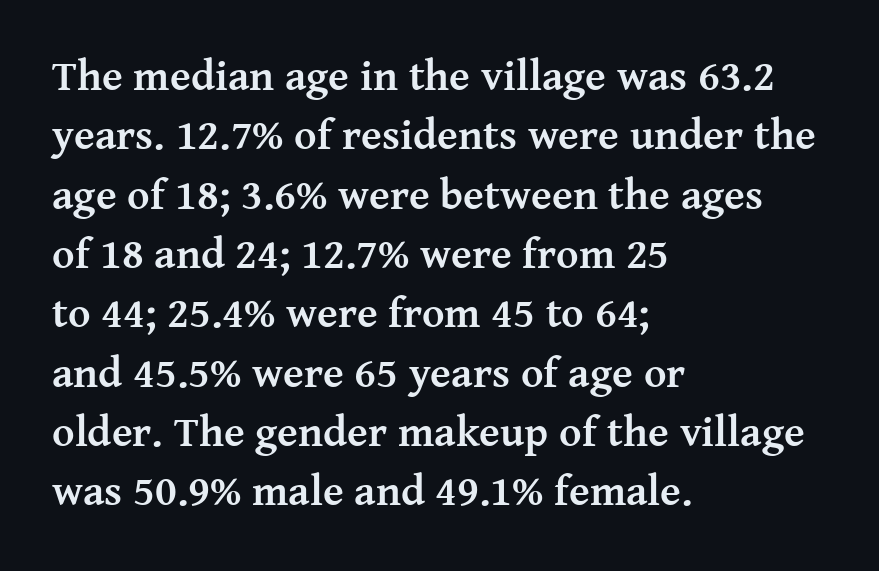
Q: Is the text bold? A: Yes.
Q: Is the text italic (slanted)? A: No, it is upright.
Q: Is the typeface a serif or a sans-serif typeface? A: Serif.
Q: Is the text underlined? A: No.
Q: How is the paragraph aligned? A: Left-aligned.
Q: Is the spacing between letters normal or unusually wide? A: Normal.
Q: Is the spacing between lines tight, normal or loose? A: Normal.
Q: Width (condensed, normal, or wide)? A: Normal.
Q: Stroke contrast? A: Medium.
Q: x-height? A: Medium.
Q: Monospaced? A: No.
